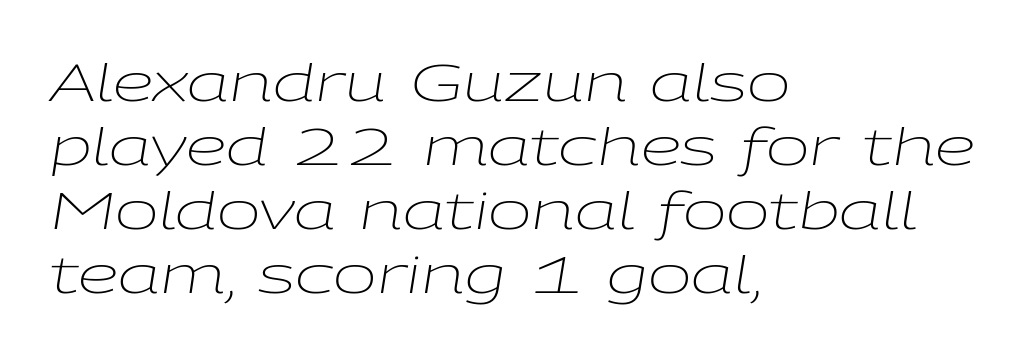
The typesetter chose a ragged-right arrangement here. No word sits above an underline. Do the characters align in a grid? No, the font is proportional. The letterforms sit shoulder to shoulder at normal distance.
